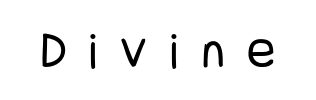
The specimen omits any rule beneath the text block's lines. Note: no serifs on the glyphs. The tracking jumps out immediately: characters are airy and widely separated. Every stem runs plumb, perpendicular to the baseline.
